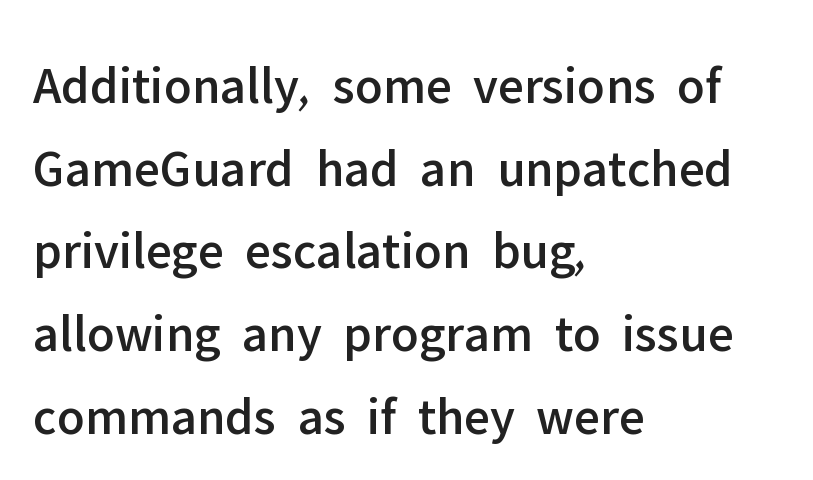
{"serif": "no", "italic": "no", "width": "normal", "stroke_contrast": "low", "x_height": "medium", "monospaced": "no", "underline": "no", "align": "left", "line_spacing": "normal", "line_spacing_ratio": 1.56, "letter_spacing": "normal", "letter_spacing_em": 0.0, "glyph_px": 53}
